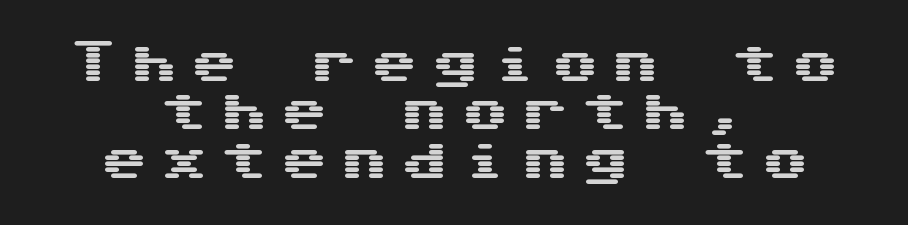
Q: Is the text italic (slanted)? A: No, it is upright.
Q: Is the typeface a serif or a sans-serif typeface? A: Sans-serif.
Q: Is the text underlined? A: No.
Q: How is the paragraph aligned? A: Centered.
Q: Is the spacing between letters normal or unusually wide? A: Unusually wide.
Q: Is the spacing between lines tight, normal or loose? A: Tight.
Q: Width (condensed, normal, or wide)? A: Wide.
Q: Stroke contrast? A: Medium.
Q: x-height? A: Medium.
